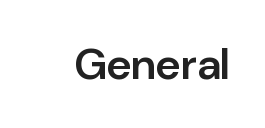
Q: Is the text bold? A: Semi-bold.
Q: Is the text italic (slanted)? A: No, it is upright.
Q: Is the typeface a serif or a sans-serif typeface? A: Sans-serif.
Q: Is the text underlined? A: No.
Q: Is the spacing between letters normal or unusually wide? A: Normal.
Q: Width (condensed, normal, or wide)? A: Normal.
Q: Stroke contrast? A: Low.
Q: x-height? A: Medium.
Q: Monospaced? A: No.
